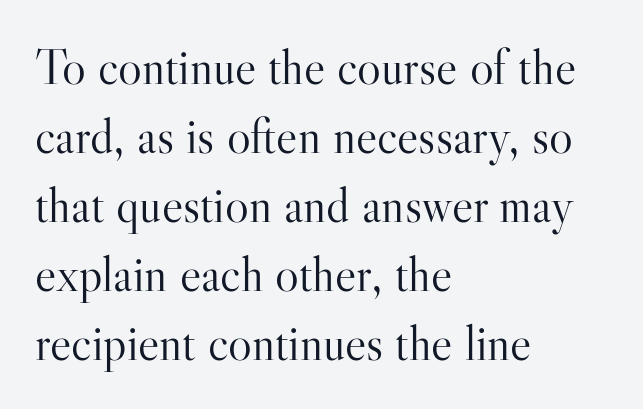
A serif font was chosen for this passage. Baseline-to-baseline distance is the conventional proportion of letter height. Only glyphs here, with clear space below each row. Nobody touched the tracking dial on this one. The text block is weighted toward the left margin, trailing off unevenly rightward.
